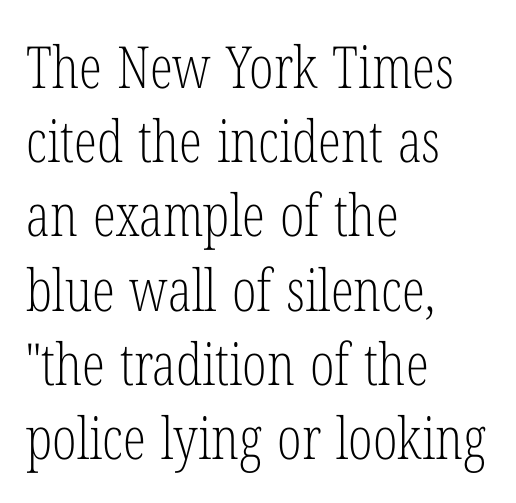
This sample keeps an unexceptional amount of space between lines. Look at the tracking — it's just the regular setting, nothing added. Type without underlining. Spacing verdict: proportional, widths tailored to each character. A typesetter would label this face a serif. Every stem runs plumb, perpendicular to the baseline.
